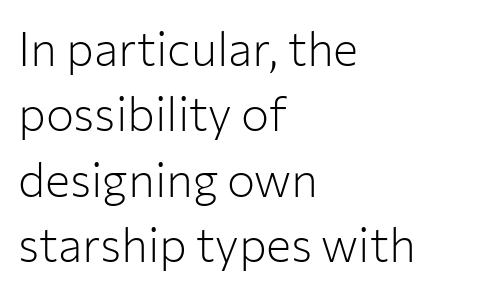
{"serif": "no", "italic": "no", "bold": "no", "weight": "light", "width": "normal", "stroke_contrast": "low", "x_height": "medium", "monospaced": "no", "underline": "no", "align": "left", "line_spacing": "normal", "line_spacing_ratio": 1.39, "letter_spacing": "normal", "letter_spacing_em": 0.0, "glyph_px": 47}
